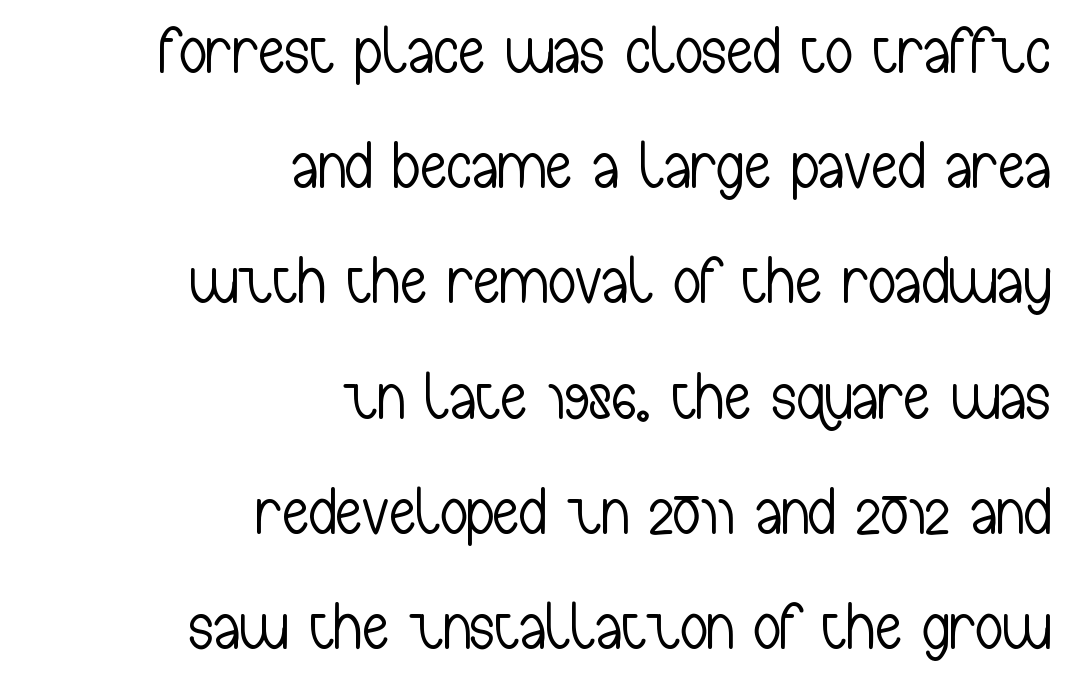
The image shows 67 px light, condensed sans-serif type, upright; set right-aligned, line spacing 1.72x, normal letter spacing, not underlined; low stroke contrast and a medium x-height.
